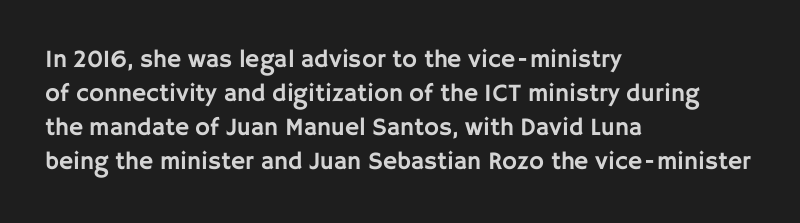
These lines were composed using upright roman letters. Line beginnings align vertically; line endings do not. Quick note: underline off. Nobody touched the tracking dial on this one. Leading matches the norm, producing a regular column.
